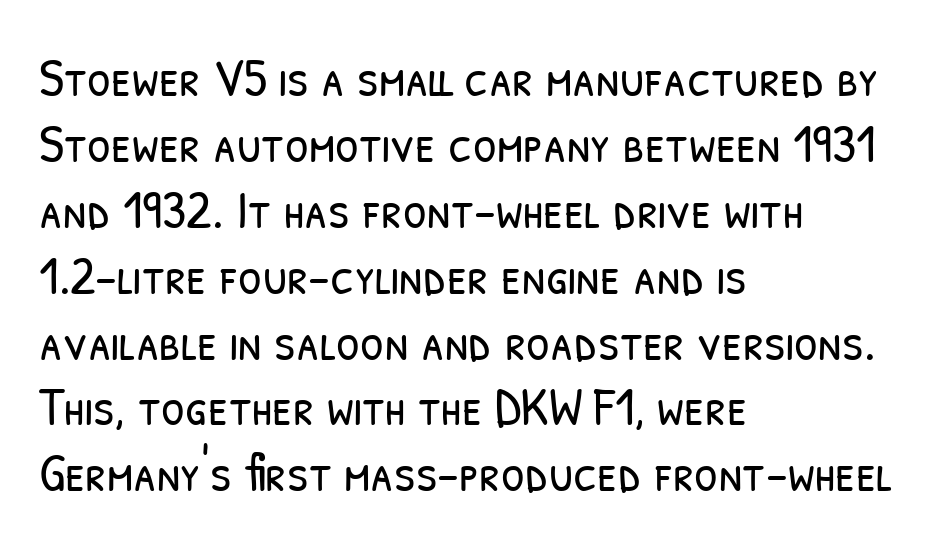
Q: Is the text bold? A: No.
Q: Is the typeface a serif or a sans-serif typeface? A: Sans-serif.
Q: Is the text underlined? A: No.
Q: How is the paragraph aligned? A: Left-aligned.
Q: Is the spacing between letters normal or unusually wide? A: Normal.
Q: Width (condensed, normal, or wide)? A: Condensed.
Q: Stroke contrast? A: Low.
Q: x-height? A: Medium.
Q: Monospaced? A: No.
